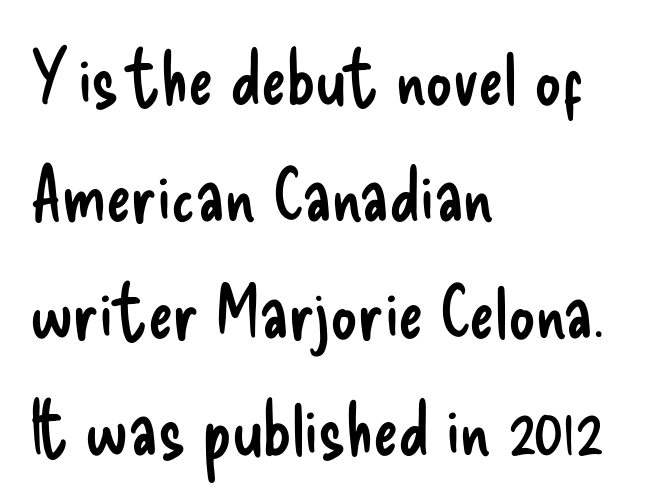
{"serif": "no", "italic": "no", "bold": "no", "weight": "regular", "width": "condensed", "stroke_contrast": "low", "x_height": "small", "monospaced": "no", "underline": "no", "align": "left", "line_spacing": "normal", "line_spacing_ratio": 1.56, "letter_spacing": "normal", "letter_spacing_em": 0.0, "glyph_px": 75}
